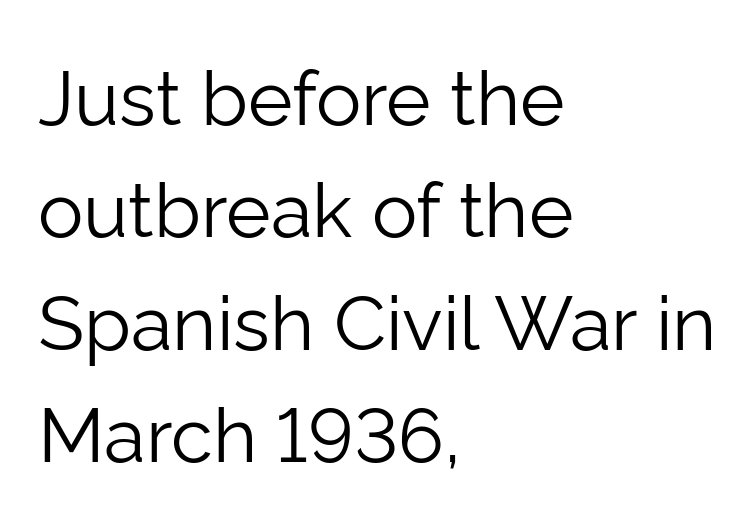
The image shows 76 px light sans-serif type, upright; set left-aligned, normal line spacing (1.48x), normal letter spacing, not underlined; low stroke contrast and a medium x-height.
